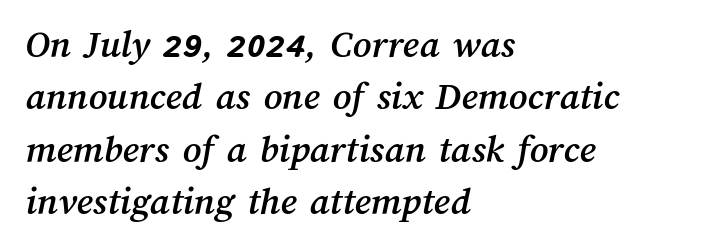
{"width": "normal", "stroke_contrast": "medium", "x_height": "medium", "monospaced": "no", "underline": "no", "align": "left", "line_spacing": "normal", "line_spacing_ratio": 1.31, "letter_spacing": "normal", "letter_spacing_em": 0.0, "glyph_px": 40}
